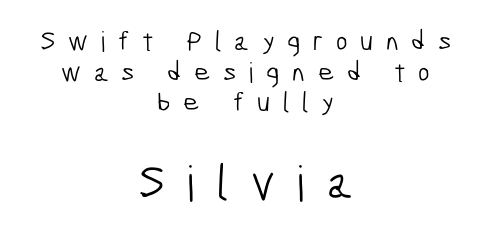
The image shows 49 px light, condensed sans-serif type; set centered, tight line spacing (1.09x), unusually wide letter spacing (+0.45 em), not underlined; the second (bottom) block is 1.75x larger; low stroke contrast and a medium x-height.
